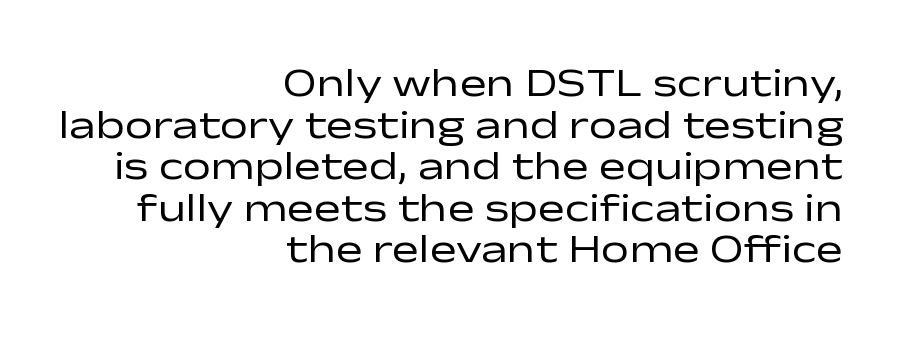
The string is rendered with underlining switched off. The passage is arranged like a letterhead date or caption credit — flush right. Compared with a typical body face, this is equally light or lighter still. No feet cap the strokes, marking this as sans-serif type. The letters stand upright; this is a roman face. The line texture is even and compact thanks to regular tracking.
